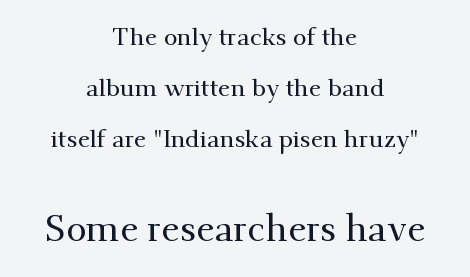
Q: Is the text italic (slanted)? A: No, it is upright.
Q: Is the typeface a serif or a sans-serif typeface? A: Serif.
Q: Is the text underlined? A: No.
Q: How is the paragraph aligned? A: Centered.
Q: Is the spacing between letters normal or unusually wide? A: Normal.
Q: Is the spacing between lines tight, normal or loose? A: Loose.
Q: Which block of text is set in a larger size, the first (top) or the second (bottom)? A: The second (bottom) one.
Q: Width (condensed, normal, or wide)? A: Normal.
Q: Stroke contrast? A: Medium.
Q: x-height? A: Small.
Q: Monospaced? A: No.
